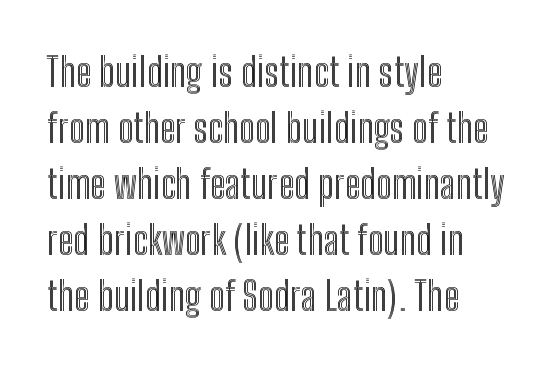
Q: Is the text italic (slanted)? A: No, it is upright.
Q: Is the text underlined? A: No.
Q: How is the paragraph aligned? A: Left-aligned.
Q: Is the spacing between letters normal or unusually wide? A: Normal.
Q: Is the spacing between lines tight, normal or loose? A: Normal.
Q: Width (condensed, normal, or wide)? A: Condensed.
Q: x-height? A: Medium.
Q: Monospaced? A: No.
